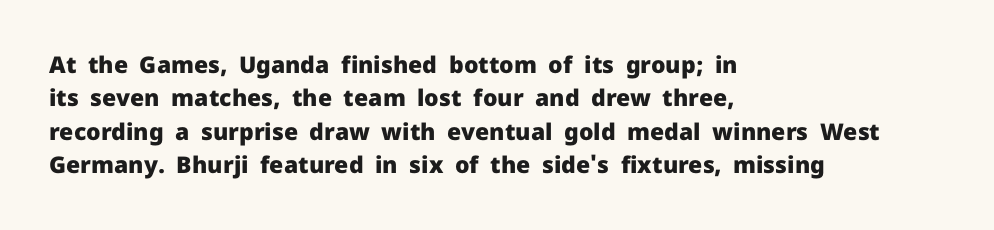
The image shows 23 px bold type, upright; set left-aligned, normal line spacing (1.45x), normal letter spacing, not underlined.
